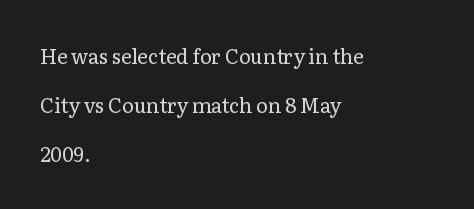
Q: Is the text bold? A: No.
Q: Is the text italic (slanted)? A: No, it is upright.
Q: Is the text underlined? A: No.
Q: How is the paragraph aligned? A: Left-aligned.
Q: Is the spacing between letters normal or unusually wide? A: Normal.
Q: Is the spacing between lines tight, normal or loose? A: Loose.
